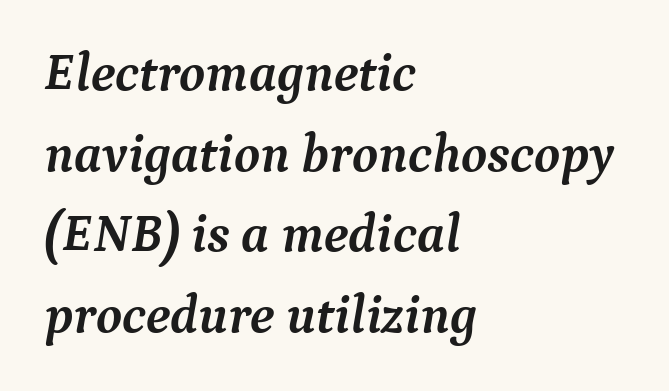
Q: Is the text bold? A: Yes.
Q: Is the text italic (slanted)? A: Yes, it leans right by about 9 degrees.
Q: Is the typeface a serif or a sans-serif typeface? A: Serif.
Q: Is the text underlined? A: No.
Q: How is the paragraph aligned? A: Left-aligned.
Q: Is the spacing between letters normal or unusually wide? A: Normal.
Q: Is the spacing between lines tight, normal or loose? A: Normal.
Q: Width (condensed, normal, or wide)? A: Normal.
Q: Stroke contrast? A: Medium.
Q: x-height? A: Medium.
Q: Monospaced? A: No.
